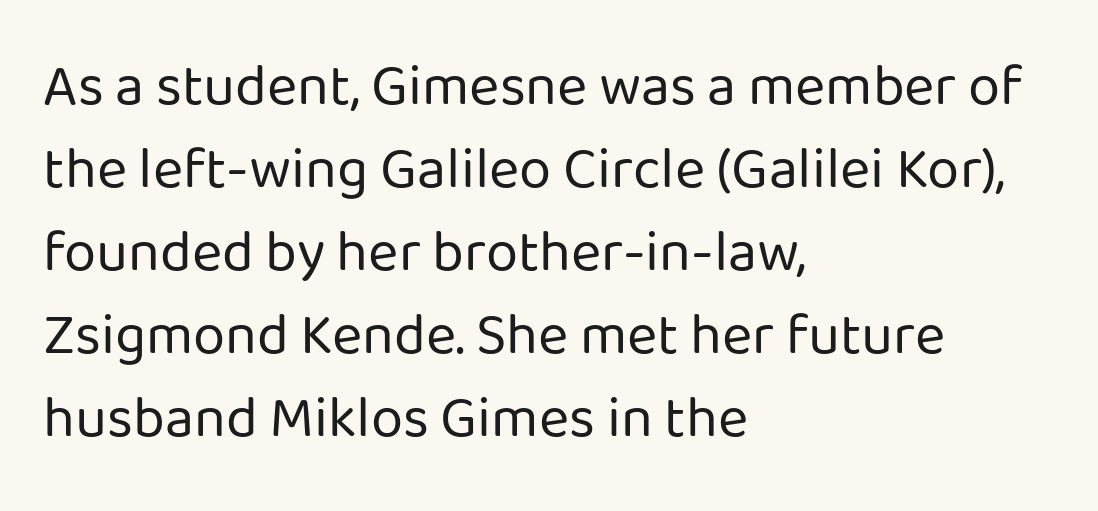
Does the leading feel generous? No, just average. Descenders hang freely into open space. You could call the tracking neutral — neither tight nor loose. These lines are rendered in a variable-pitch font.
